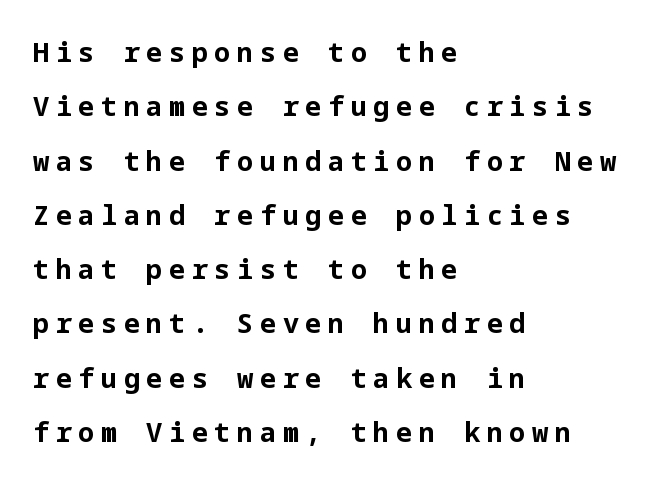
Q: Is the text bold? A: Yes.
Q: Is the text italic (slanted)? A: No, it is upright.
Q: Is the text underlined? A: No.
Q: How is the paragraph aligned? A: Left-aligned.
Q: Is the spacing between letters normal or unusually wide? A: Unusually wide.
Q: Is the spacing between lines tight, normal or loose? A: Loose.
